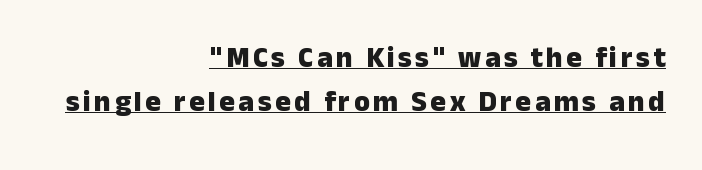
{"serif": "no", "italic": "no", "bold": "yes", "weight": "heavy", "width": "normal", "stroke_contrast": "low", "x_height": "medium", "monospaced": "no", "underline": "yes", "align": "right", "line_spacing": "normal", "line_spacing_ratio": 1.52, "glyph_px": 29}
